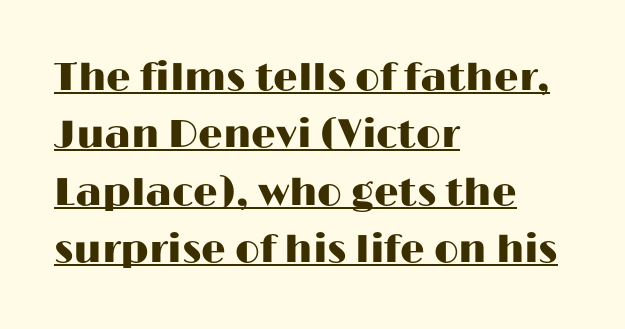
The image shows 39 px wide sans-serif type, upright; set left-aligned, normal line spacing (1.47x), normal letter spacing, underlined; high stroke contrast and a medium x-height.
